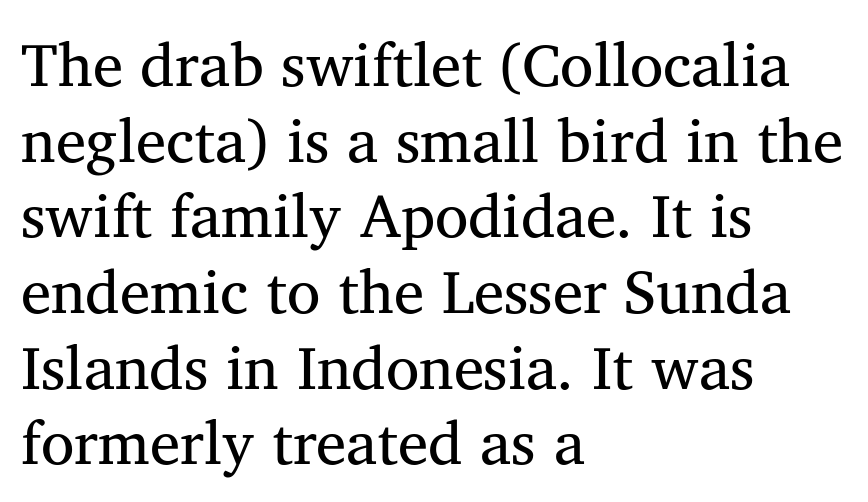
The image shows 61 px regular-weight serif type, upright; set left-aligned, line spacing 1.24x, normal letter spacing, not underlined; medium stroke contrast and a medium x-height.
